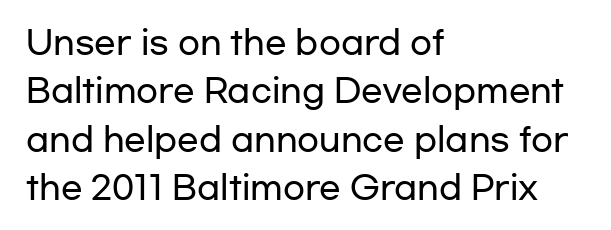
Q: Is the text italic (slanted)? A: No, it is upright.
Q: Is the typeface a serif or a sans-serif typeface? A: Sans-serif.
Q: Is the text underlined? A: No.
Q: How is the paragraph aligned? A: Left-aligned.
Q: Is the spacing between letters normal or unusually wide? A: Normal.
Q: Is the spacing between lines tight, normal or loose? A: Normal.
Q: Width (condensed, normal, or wide)? A: Wide.
Q: Stroke contrast? A: Low.
Q: x-height? A: Medium.
Q: Monospaced? A: No.
